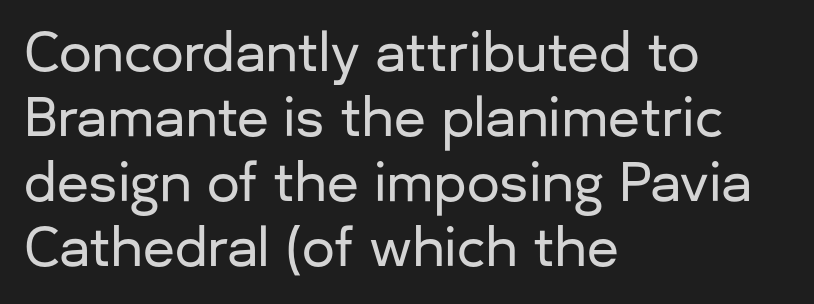
The image shows 52 px sans-serif type, upright; set left-aligned, normal line spacing (1.25x), normal letter spacing, not underlined; low stroke contrast and a medium x-height.
